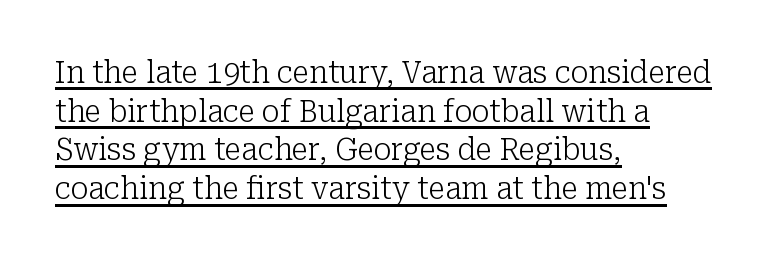
{"serif": "yes", "italic": "no", "bold": "no", "weight": "light", "width": "normal", "stroke_contrast": "low", "x_height": "medium", "monospaced": "no", "underline": "yes", "align": "left", "line_spacing": "normal", "line_spacing_ratio": 1.29, "letter_spacing": "normal", "letter_spacing_em": 0.0, "glyph_px": 30}
